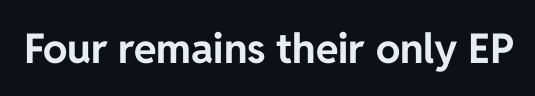
Q: Is the text bold? A: Yes.
Q: Is the text italic (slanted)? A: No, it is upright.
Q: Is the typeface a serif or a sans-serif typeface? A: Sans-serif.
Q: Is the text underlined? A: No.
Q: Is the spacing between letters normal or unusually wide? A: Normal.
Q: Width (condensed, normal, or wide)? A: Normal.
Q: Stroke contrast? A: Low.
Q: x-height? A: Medium.
Q: Monospaced? A: No.
